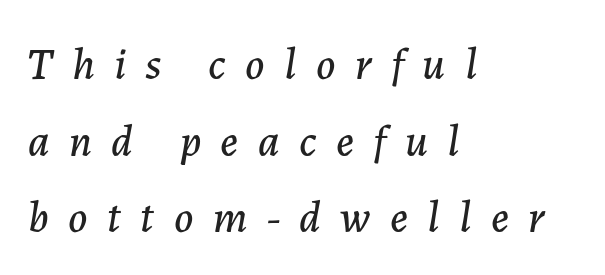
Q: Is the text italic (slanted)? A: Yes, it leans right by about 7 degrees.
Q: Is the text underlined? A: No.
Q: How is the paragraph aligned? A: Left-aligned.
Q: Is the spacing between letters normal or unusually wide? A: Unusually wide.
Q: Width (condensed, normal, or wide)? A: Normal.
Q: Stroke contrast? A: Low.
Q: x-height? A: Medium.
Q: Monospaced? A: No.
